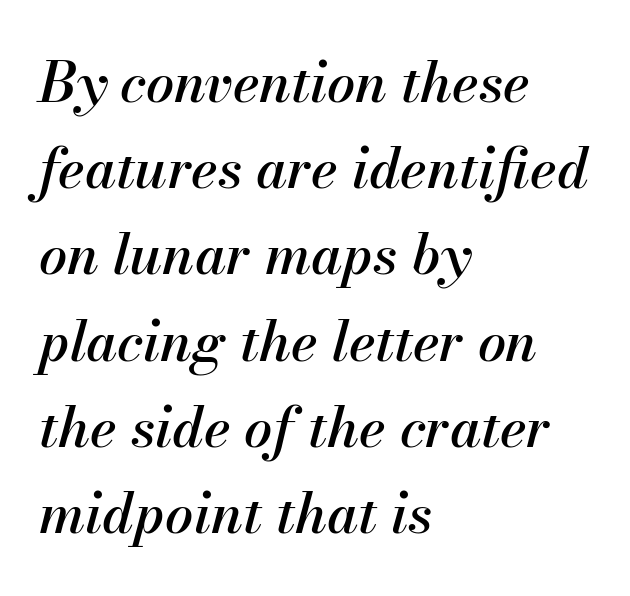
The image shows 56 px text type, italic (leaning right); set left-aligned, normal line spacing (1.54x), normal letter spacing, not underlined; medium stroke contrast and a small x-height.
